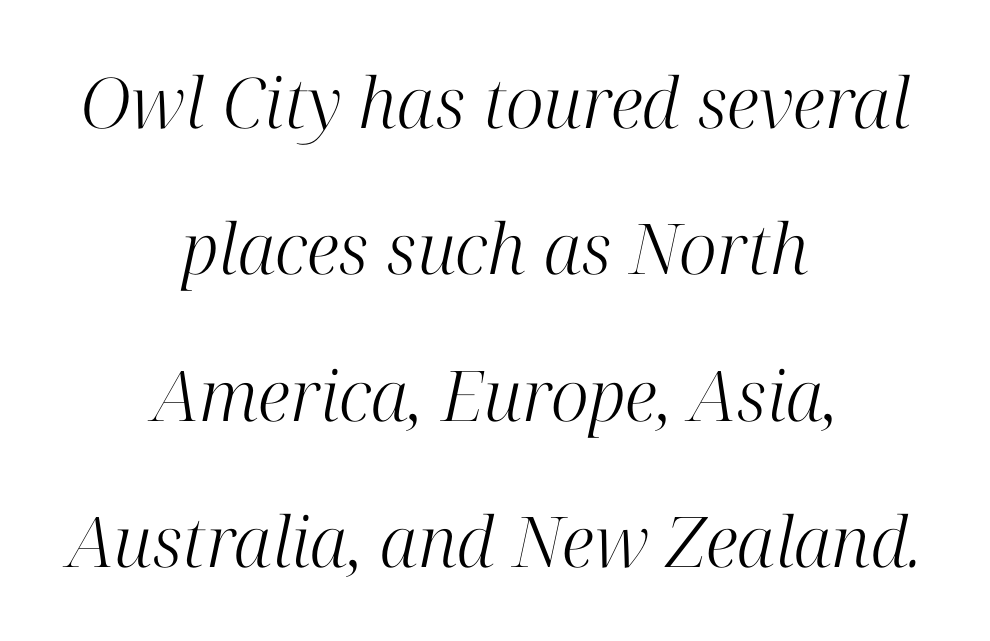
Q: Is the text bold? A: No.
Q: Is the text italic (slanted)? A: Yes, it leans right by about 12 degrees.
Q: Is the typeface a serif or a sans-serif typeface? A: Serif.
Q: Is the text underlined? A: No.
Q: How is the paragraph aligned? A: Centered.
Q: Is the spacing between letters normal or unusually wide? A: Normal.
Q: Is the spacing between lines tight, normal or loose? A: Loose.
Q: Width (condensed, normal, or wide)? A: Normal.
Q: Stroke contrast? A: High.
Q: x-height? A: Medium.
Q: Monospaced? A: No.
